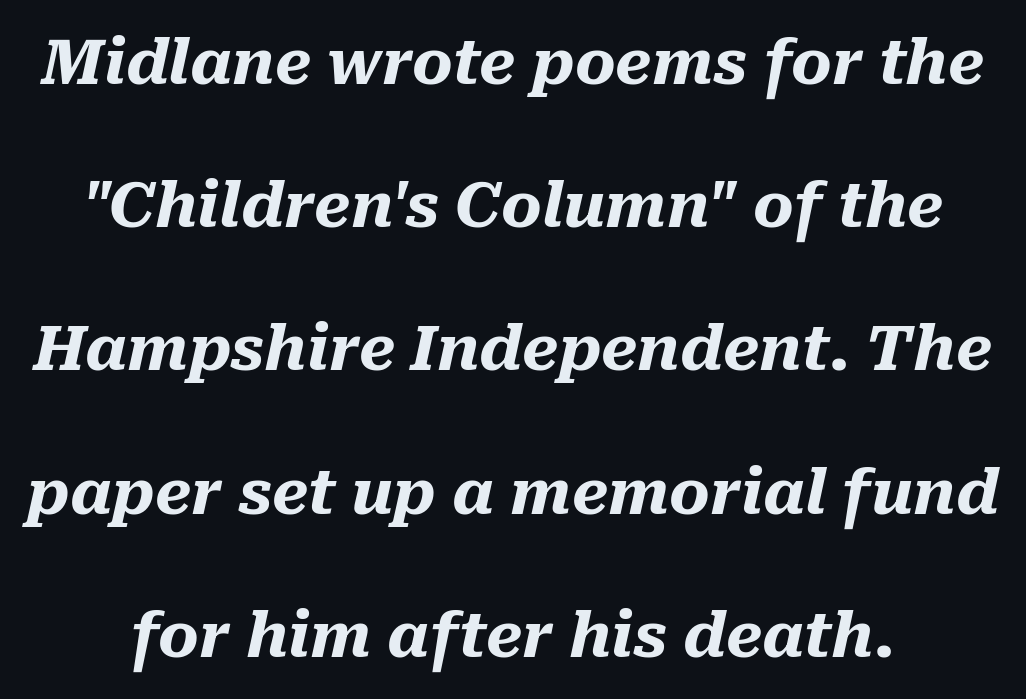
The image shows 62 px heavy type, italic (leaning right); set loose line spacing (2.31x), normal letter spacing, not underlined; medium stroke contrast and a medium x-height.
